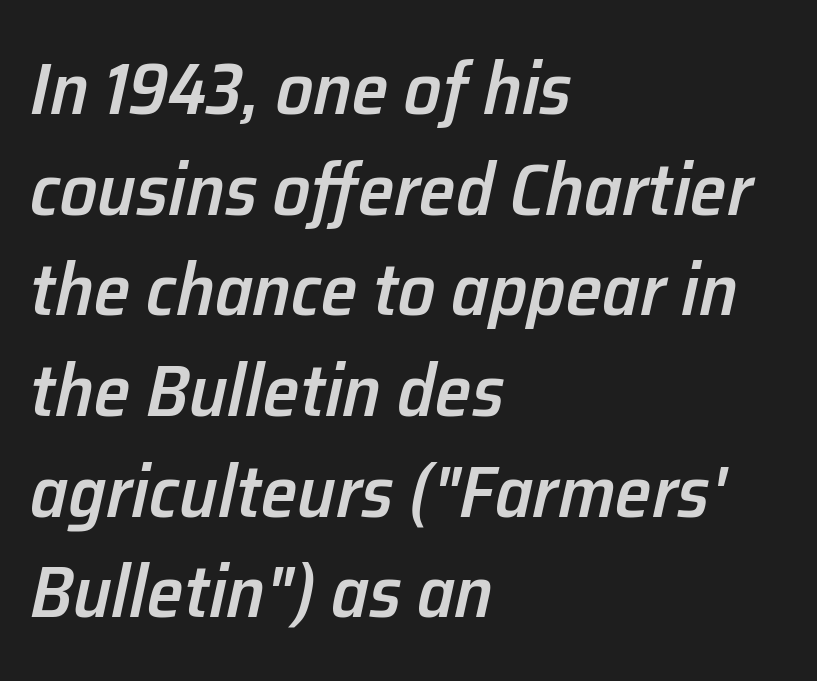
{"italic": "yes", "lean": "right", "slant_degrees": 12, "bold": "semi", "weight": "semibold", "width": "normal", "stroke_contrast": "low", "x_height": "medium", "monospaced": "no", "underline": "no", "align": "left", "line_spacing": "normal", "line_spacing_ratio": 1.36, "letter_spacing": "normal", "letter_spacing_em": 0.0, "glyph_px": 74}
